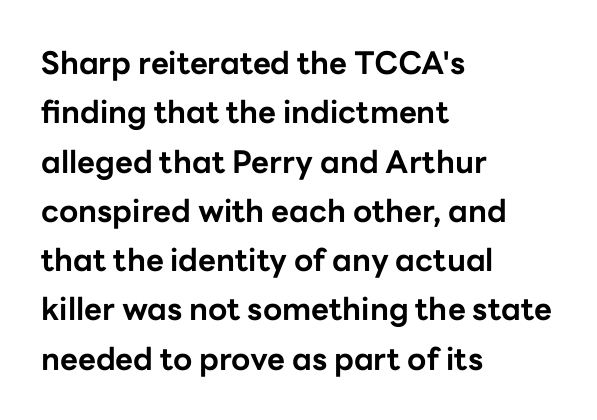
Emphasis by weight is at full strength: bold. The specimen reads as upright at a glance. Short note: letters normally spaced. The rendering uses natural spacing where letterforms have individual widths.
